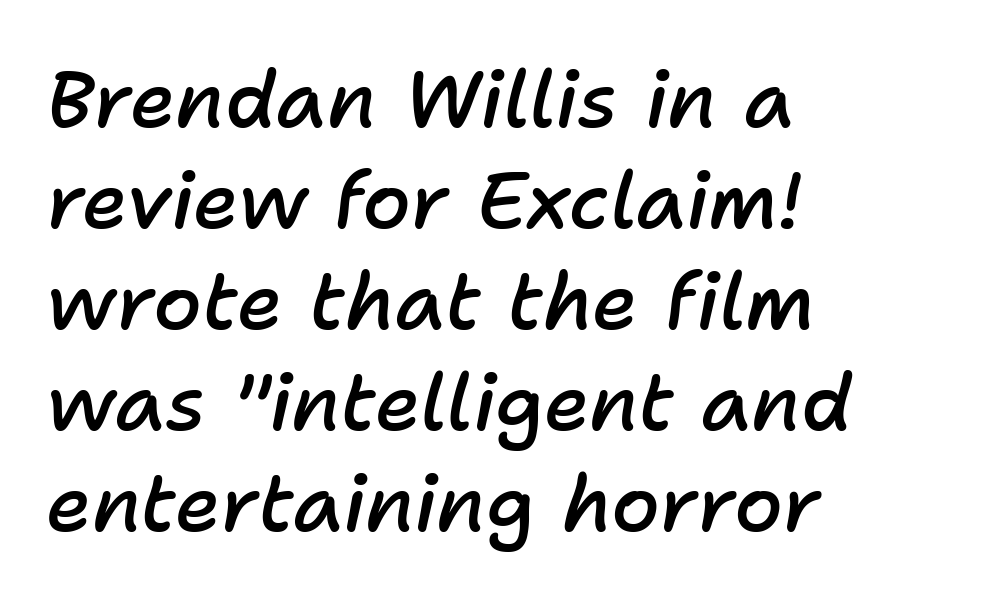
{"italic": "yes", "lean": "right", "slant_degrees": 11, "bold": "semi", "weight": "semibold", "width": "normal", "stroke_contrast": "low", "x_height": "medium", "monospaced": "no", "underline": "no", "align": "left", "line_spacing": "normal", "line_spacing_ratio": 1.28, "letter_spacing": "normal", "letter_spacing_em": 0.0, "glyph_px": 79}
